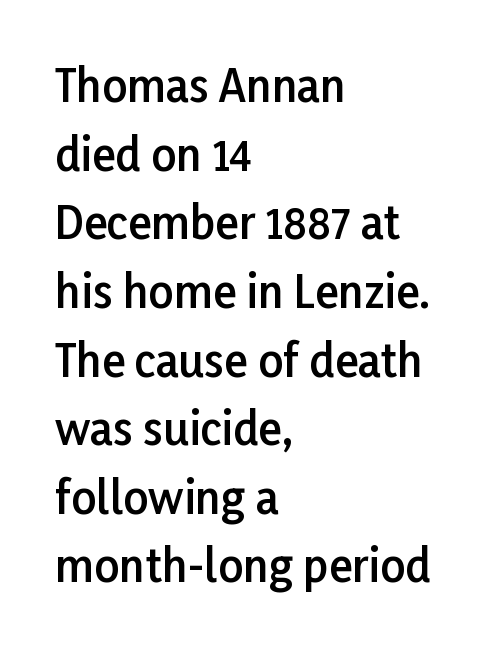
{"serif": "no", "italic": "no", "bold": "semi", "weight": "semibold", "width": "normal", "stroke_contrast": "low", "x_height": "medium", "monospaced": "no", "underline": "no", "align": "left", "line_spacing": "normal", "line_spacing_ratio": 1.56, "letter_spacing": "normal", "letter_spacing_em": 0.0, "glyph_px": 44}
